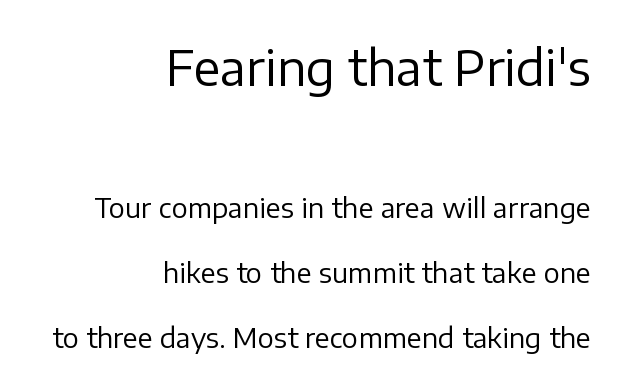
Q: Is the text bold? A: No.
Q: Is the text italic (slanted)? A: No, it is upright.
Q: Is the typeface a serif or a sans-serif typeface? A: Sans-serif.
Q: Is the text underlined? A: No.
Q: How is the paragraph aligned? A: Right-aligned.
Q: Is the spacing between letters normal or unusually wide? A: Normal.
Q: Is the spacing between lines tight, normal or loose? A: Loose.
Q: Which block of text is set in a larger size, the first (top) or the second (bottom)? A: The first (top) one.
Q: Width (condensed, normal, or wide)? A: Normal.
Q: Stroke contrast? A: Low.
Q: x-height? A: Medium.
Q: Monospaced? A: No.
